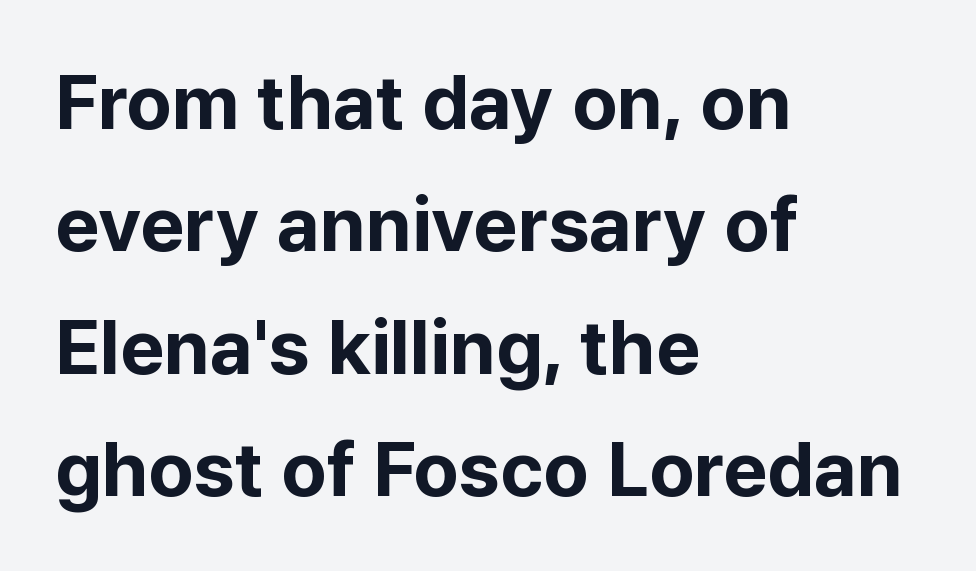
Q: Is the text bold? A: Yes.
Q: Is the text italic (slanted)? A: No, it is upright.
Q: Is the typeface a serif or a sans-serif typeface? A: Sans-serif.
Q: Is the text underlined? A: No.
Q: How is the paragraph aligned? A: Left-aligned.
Q: Is the spacing between letters normal or unusually wide? A: Normal.
Q: Is the spacing between lines tight, normal or loose? A: Normal.
Q: Width (condensed, normal, or wide)? A: Normal.
Q: Stroke contrast? A: Low.
Q: x-height? A: Medium.
Q: Monospaced? A: No.
